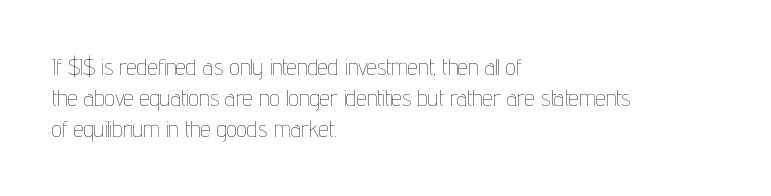
Q: Is the text bold? A: No.
Q: Is the text italic (slanted)? A: No, it is upright.
Q: Is the text underlined? A: No.
Q: How is the paragraph aligned? A: Left-aligned.
Q: Is the spacing between letters normal or unusually wide? A: Normal.
Q: Is the spacing between lines tight, normal or loose? A: Normal.
